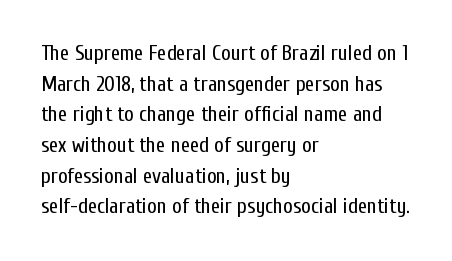
The strip under each line holds only bare page. The lines in this sample share a left origin and differ only in where they stop. The block of text has a typical density, with ordinary space between rows. A typesetter would call this zero additional tracking. Each stroke keeps to a modest, everyday thickness or less. Style check: upright.
